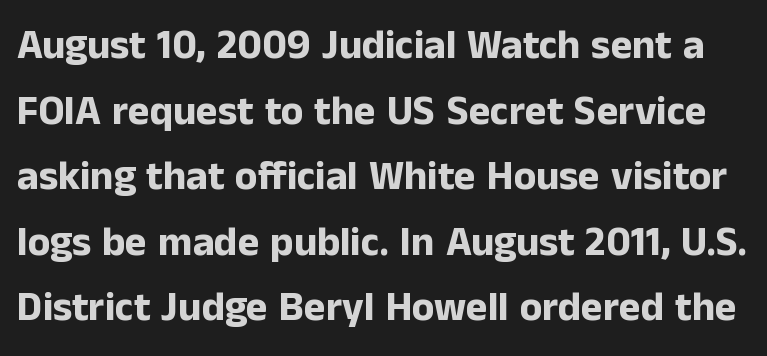
Summary of vertical rhythm: regular, with standard interline spacing. The lettering stays uniformly vertical, giving the passage a roman look. The glyphs have the mass of a bold cut. Looks like regular typesetting: each glyph gets only the width it needs.
